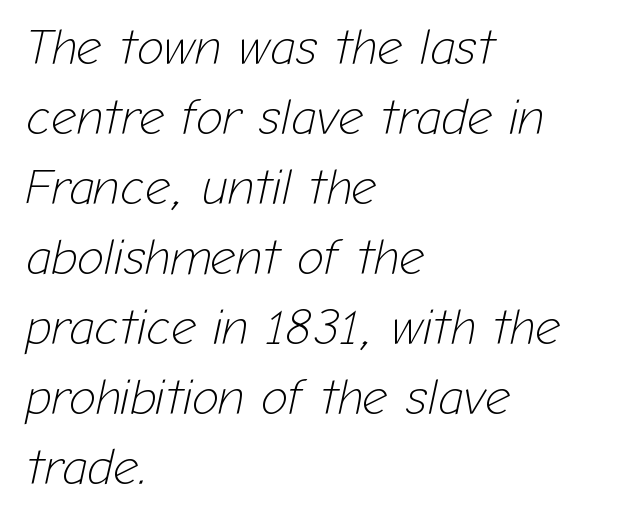
Check under the words: just untouched page. The paragraph shown leans on its left margin. No extra ink here — the face is not bold. The specimen reads as italic at a glance. Proportional: the letters do not fall into vertical columns.
